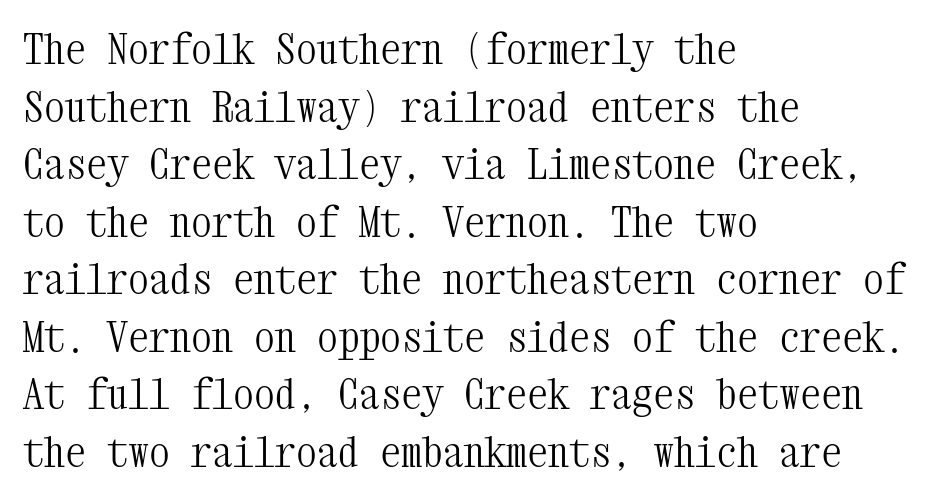
{"serif": "yes", "italic": "no", "bold": "no", "weight": "light", "width": "condensed", "stroke_contrast": "medium", "x_height": "medium", "monospaced": "yes", "underline": "no", "align": "left", "line_spacing": "normal", "line_spacing_ratio": 1.37, "letter_spacing": "normal", "letter_spacing_em": 0.0, "glyph_px": 42}
